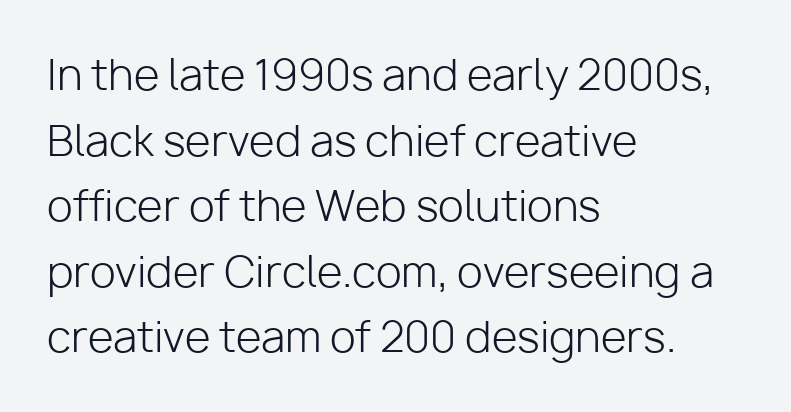
Q: Is the text bold? A: No.
Q: Is the text italic (slanted)? A: No, it is upright.
Q: Is the typeface a serif or a sans-serif typeface? A: Sans-serif.
Q: Is the text underlined? A: No.
Q: How is the paragraph aligned? A: Left-aligned.
Q: Is the spacing between letters normal or unusually wide? A: Normal.
Q: Is the spacing between lines tight, normal or loose? A: Normal.
Q: Width (condensed, normal, or wide)? A: Normal.
Q: Stroke contrast? A: Low.
Q: x-height? A: Medium.
Q: Monospaced? A: No.
